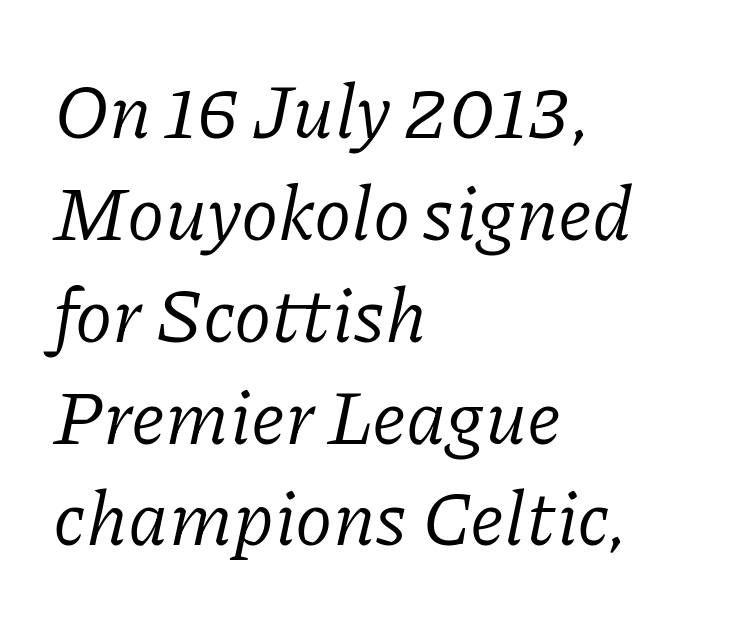
{"serif": "yes", "italic": "yes", "lean": "right", "slant_degrees": 11, "bold": "no", "weight": "regular", "width": "normal", "stroke_contrast": "low", "x_height": "medium", "monospaced": "no", "underline": "no", "align": "left", "line_spacing": "normal", "line_spacing_ratio": 1.34, "letter_spacing": "normal", "letter_spacing_em": 0.0, "glyph_px": 76}
